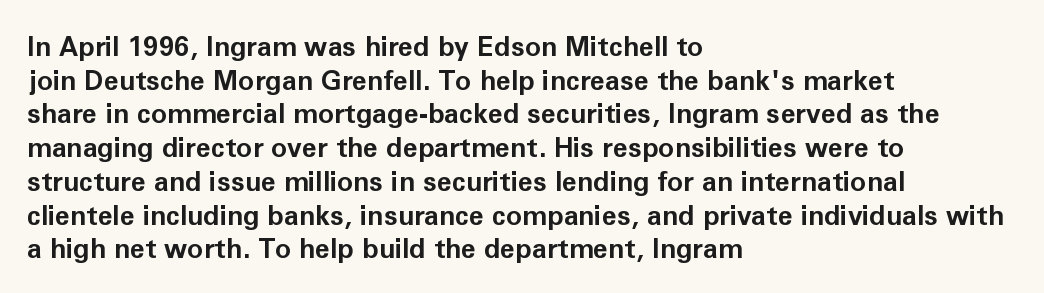
The image shows 27 px bold type, upright; set left-aligned, normal line spacing (1.25x), normal letter spacing, not underlined.
